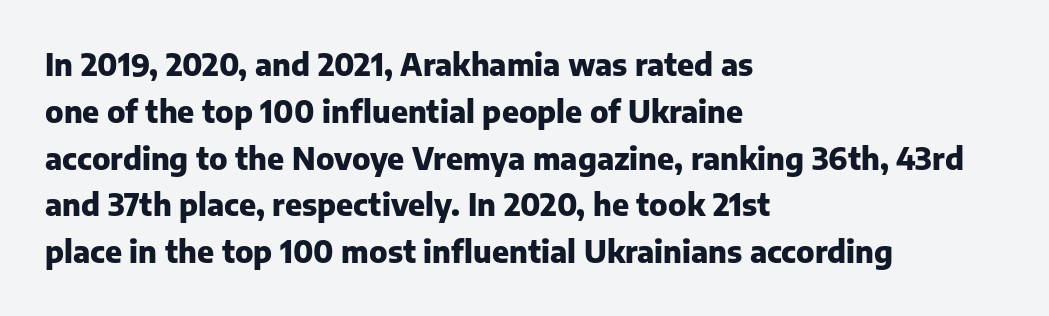
The image shows 30 px heavy sans-serif type, upright; set left-aligned, normal line spacing (1.56x), normal letter spacing, not underlined; low stroke contrast and a medium x-height.
